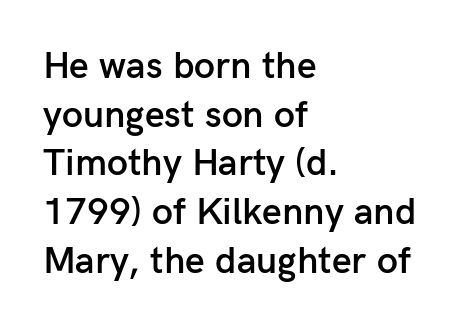
The image shows 38 px semibold sans-serif type, upright; set left-aligned, normal line spacing (1.28x), normal letter spacing, not underlined; low stroke contrast and a medium x-height.
